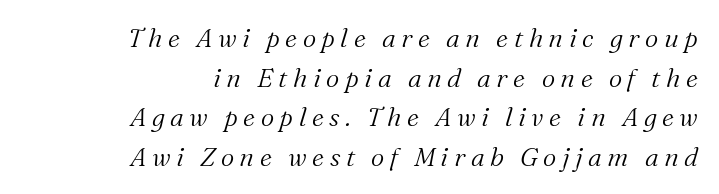
{"italic": "yes", "lean": "right", "slant_degrees": 16, "bold": "no", "underline": "no", "align": "right", "line_spacing": "normal", "line_spacing_ratio": 1.52, "letter_spacing": "wide", "letter_spacing_em": 0.21, "glyph_px": 26}
